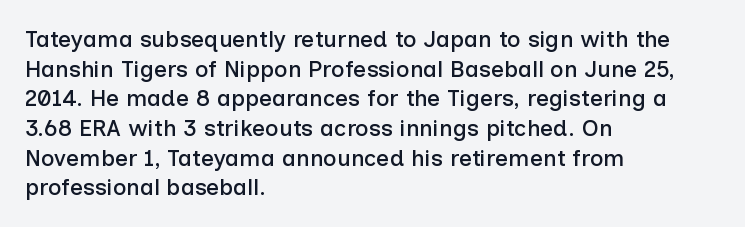
Q: Is the text italic (slanted)? A: No, it is upright.
Q: Is the text underlined? A: No.
Q: How is the paragraph aligned? A: Left-aligned.
Q: Is the spacing between letters normal or unusually wide? A: Normal.
Q: Is the spacing between lines tight, normal or loose? A: Normal.
